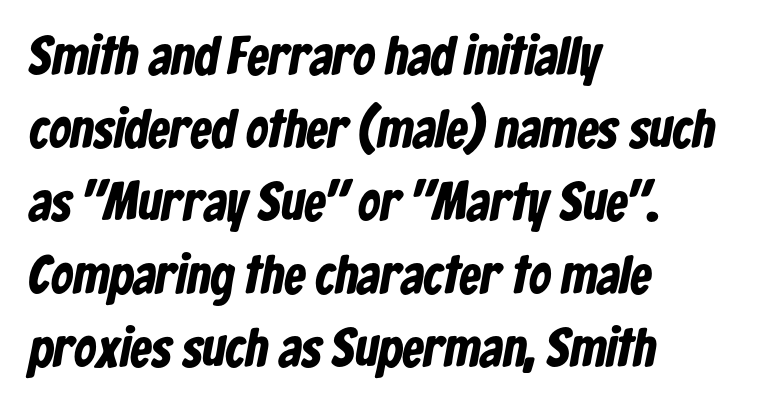
{"serif": "no", "bold": "yes", "weight": "bold", "width": "condensed", "stroke_contrast": "low", "x_height": "medium", "monospaced": "no", "underline": "no", "align": "left", "line_spacing": "normal", "line_spacing_ratio": 1.35, "letter_spacing": "normal", "letter_spacing_em": 0.0, "glyph_px": 54}
